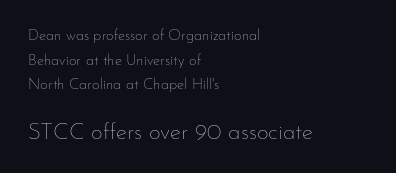
{"italic": "no", "bold": "no", "underline": "no", "align": "left", "line_spacing": "normal", "line_spacing_ratio": 1.65, "letter_spacing": "normal", "letter_spacing_em": 0.0, "larger_block": "second", "size_ratio": 1.53, "glyph_px": 23}
